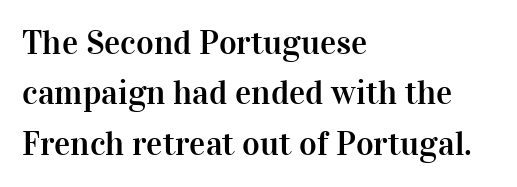
{"serif": "yes", "italic": "no", "width": "normal", "stroke_contrast": "high", "x_height": "medium", "monospaced": "no", "underline": "no", "align": "left", "line_spacing": "normal", "line_spacing_ratio": 1.48, "letter_spacing": "normal", "letter_spacing_em": 0.0, "glyph_px": 34}
